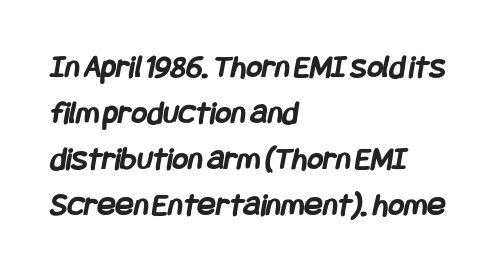
Q: Is the text bold? A: Yes.
Q: Is the typeface a serif or a sans-serif typeface? A: Sans-serif.
Q: Is the text underlined? A: No.
Q: How is the paragraph aligned? A: Left-aligned.
Q: Is the spacing between letters normal or unusually wide? A: Normal.
Q: Is the spacing between lines tight, normal or loose? A: Normal.
Q: Width (condensed, normal, or wide)? A: Condensed.
Q: Stroke contrast? A: Low.
Q: x-height? A: Large.
